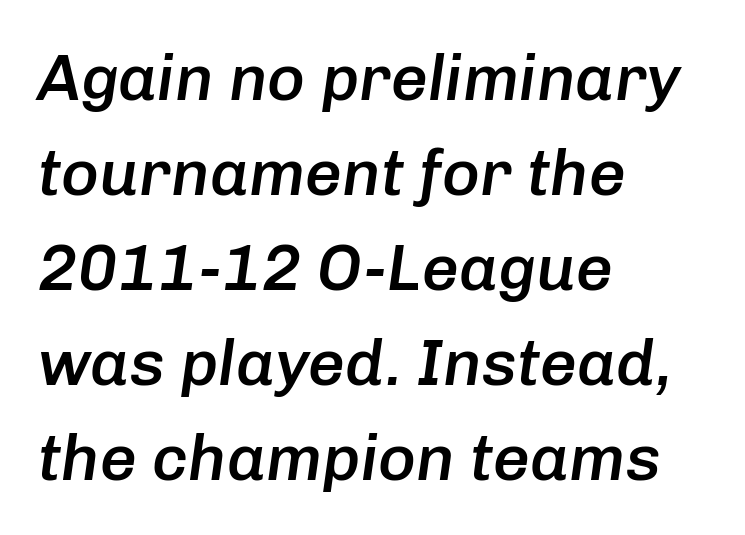
These lines are rendered in a variable-pitch font. Characters are canted at an angle relative to the baseline's perpendicular. The face used here is a semibold: visibly heavier than regular, lighter than bold. The rows are spaced the way most documents space them. Leftover space on each line is placed entirely after the last word. Check under the words: just untouched page.
